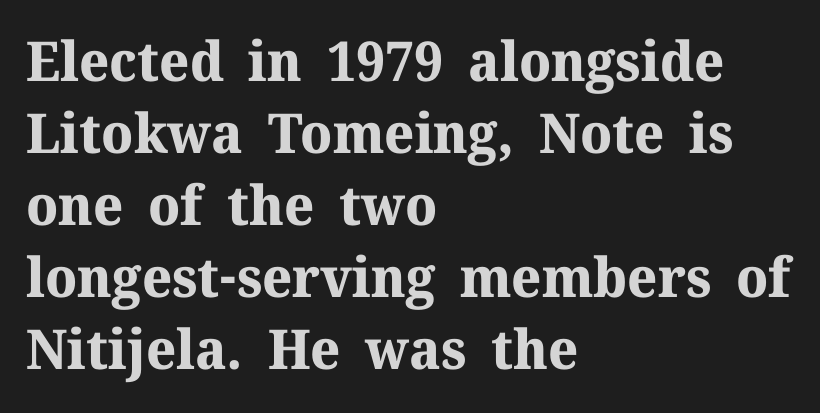
Q: Is the text bold? A: Yes.
Q: Is the text italic (slanted)? A: No, it is upright.
Q: Is the typeface a serif or a sans-serif typeface? A: Serif.
Q: Is the text underlined? A: No.
Q: How is the paragraph aligned? A: Left-aligned.
Q: Is the spacing between letters normal or unusually wide? A: Normal.
Q: Is the spacing between lines tight, normal or loose? A: Normal.
Q: Width (condensed, normal, or wide)? A: Normal.
Q: Stroke contrast? A: Medium.
Q: x-height? A: Medium.
Q: Monospaced? A: No.
